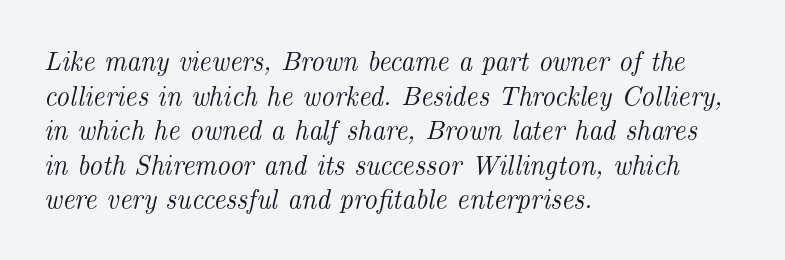
The glyphs look as if they've been sheared to an angle. In CSS terms this would be text-align: left. Rows of type keep a routine distance in the vertical direction. Bare-footed words on every line.
